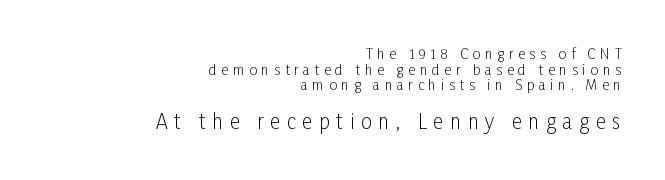
Q: Is the text bold? A: No.
Q: Is the text italic (slanted)? A: No, it is upright.
Q: Is the text underlined? A: No.
Q: How is the paragraph aligned? A: Right-aligned.
Q: Is the spacing between letters normal or unusually wide? A: Unusually wide.
Q: Is the spacing between lines tight, normal or loose? A: Tight.
Q: Which block of text is set in a larger size, the first (top) or the second (bottom)? A: The second (bottom) one.
